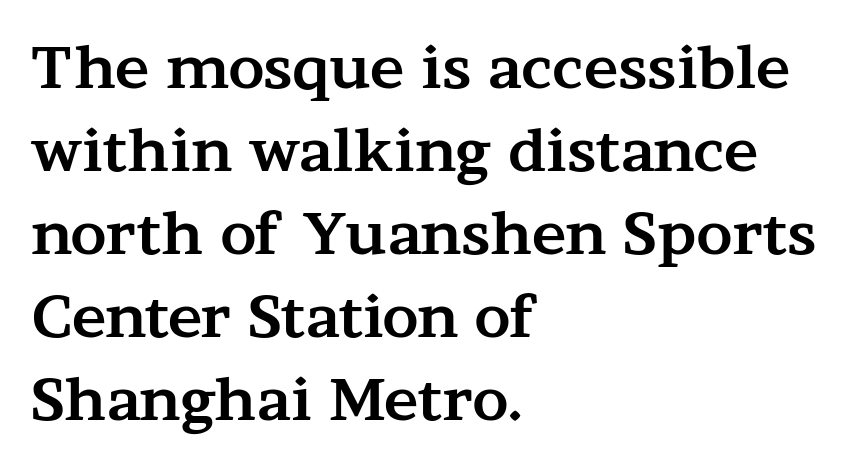
Spacing verdict: proportional, widths tailored to each character. The characters look thick and weighty, a clear bold. The horizontal fit of the characters is conventional and even. Line starts are locked; line ends wander. The glyphs in this specimen are seriffed. Vertical spacing — default.
